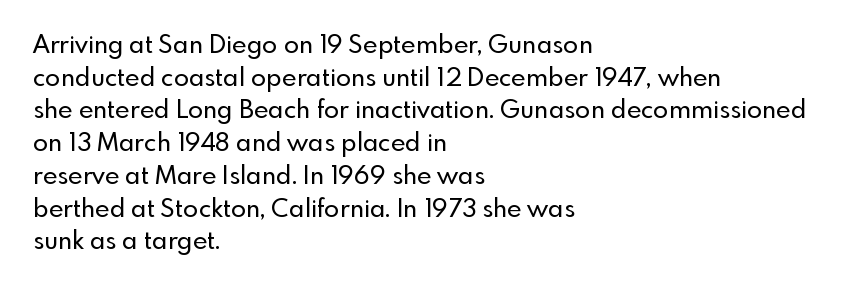
The tracking reads as untouched default to a designer's eye. Has an underline been added? It has not. Where is the straight margin? On the left. A typesetter would call this leading conventional body-copy spacing.
